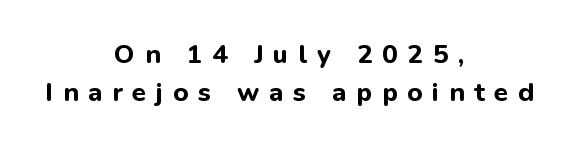
Substantial extra tracking has been applied to these lines. The characters look thick and weighty, a clear bold. The type sits square on the baseline with zero lean. If you folded the block vertically in half, each line would mirror itself in length. The glyphs are unaccompanied by any horizontal stroke below them. Evenly set lines give the paragraph a standard silhouette.
